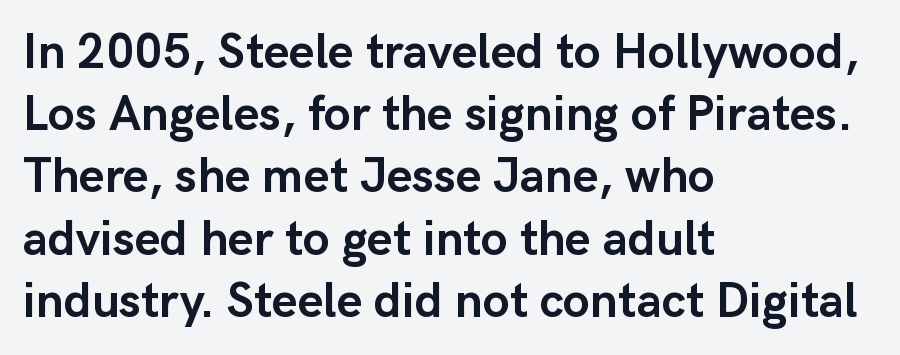
Q: Is the text bold? A: Yes.
Q: Is the text italic (slanted)? A: No, it is upright.
Q: Is the typeface a serif or a sans-serif typeface? A: Sans-serif.
Q: Is the text underlined? A: No.
Q: How is the paragraph aligned? A: Left-aligned.
Q: Is the spacing between letters normal or unusually wide? A: Normal.
Q: Is the spacing between lines tight, normal or loose? A: Normal.
Q: Width (condensed, normal, or wide)? A: Normal.
Q: Stroke contrast? A: Low.
Q: x-height? A: Medium.
Q: Monospaced? A: No.
